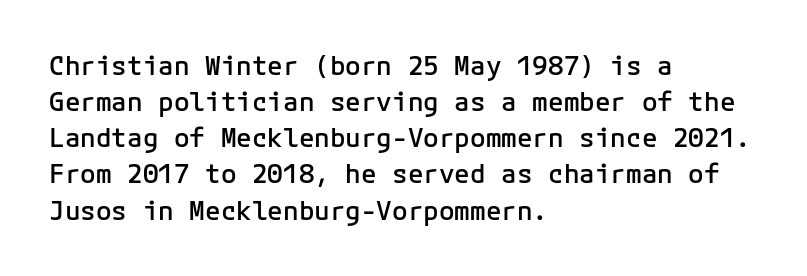
Q: Is the text bold? A: Semi-bold.
Q: Is the text italic (slanted)? A: No, it is upright.
Q: Is the text underlined? A: No.
Q: How is the paragraph aligned? A: Left-aligned.
Q: Is the spacing between letters normal or unusually wide? A: Normal.
Q: Is the spacing between lines tight, normal or loose? A: Normal.
